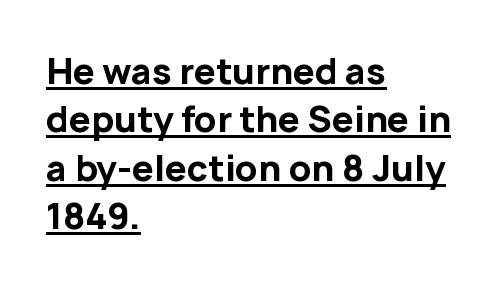
Q: Is the text bold? A: Yes.
Q: Is the text italic (slanted)? A: No, it is upright.
Q: Is the typeface a serif or a sans-serif typeface? A: Sans-serif.
Q: Is the text underlined? A: Yes.
Q: How is the paragraph aligned? A: Left-aligned.
Q: Is the spacing between letters normal or unusually wide? A: Normal.
Q: Is the spacing between lines tight, normal or loose? A: Normal.
Q: Width (condensed, normal, or wide)? A: Normal.
Q: Stroke contrast? A: Low.
Q: x-height? A: Medium.
Q: Monospaced? A: No.
